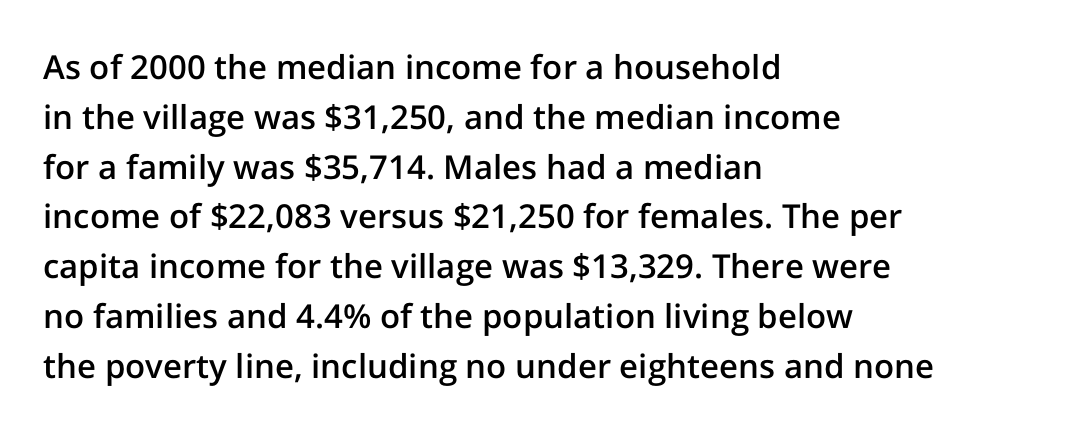
Does the weight exceed regular? Yes, but only to semibold. Vertical strokes here are truly vertical. Leftover space on each line is placed entirely after the last word. Glance below the letters and you will spot only blank space. Rows of type keep a routine distance in the vertical direction. Spacing verdict: proportional, widths tailored to each character.
